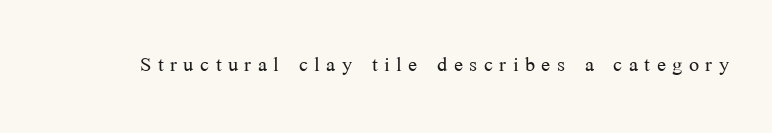
This sample uses expanded letter spacing, leaving extra air between glyphs. When letters stand straight like this, we call the style roman or upright. Is the type heavy? It reads as light-to-regular instead. Nobody drew a line under any word here.
